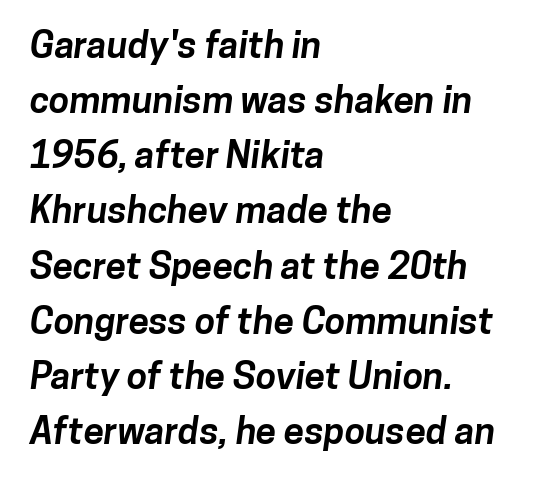
Typeset ragged right — the left edge is the straight one. Is there much room between lines? A standard amount, neither cramped nor airy. What weight is shown? A full bold with thick strokes. The line texture is even and compact thanks to regular tracking. The passage shown is not underscored anywhere.
